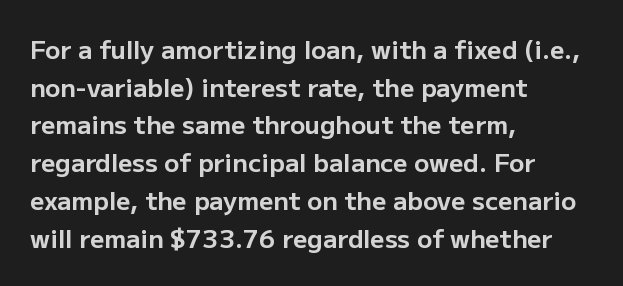
Q: Is the text bold? A: Yes.
Q: Is the text italic (slanted)? A: No, it is upright.
Q: Is the text underlined? A: No.
Q: How is the paragraph aligned? A: Left-aligned.
Q: Is the spacing between letters normal or unusually wide? A: Normal.
Q: Is the spacing between lines tight, normal or loose? A: Normal.
